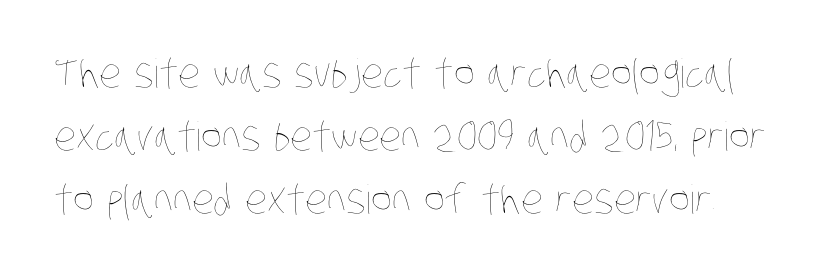
The image shows 40 px thin, condensed type; set normal line spacing (1.58x), normal letter spacing, not underlined; low stroke contrast and a large x-height.
